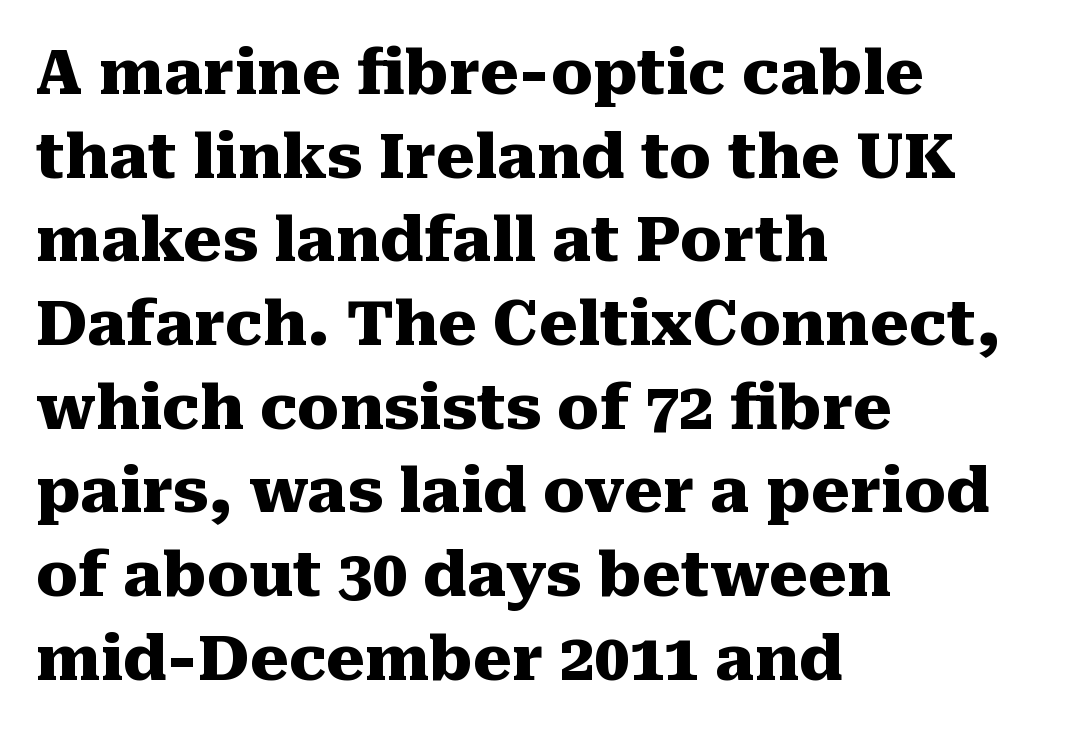
Q: Is the text bold? A: Yes.
Q: Is the text italic (slanted)? A: No, it is upright.
Q: Is the typeface a serif or a sans-serif typeface? A: Serif.
Q: Is the text underlined? A: No.
Q: How is the paragraph aligned? A: Left-aligned.
Q: Is the spacing between letters normal or unusually wide? A: Normal.
Q: Is the spacing between lines tight, normal or loose? A: Normal.
Q: Width (condensed, normal, or wide)? A: Normal.
Q: Stroke contrast? A: Medium.
Q: x-height? A: Medium.
Q: Monospaced? A: No.
